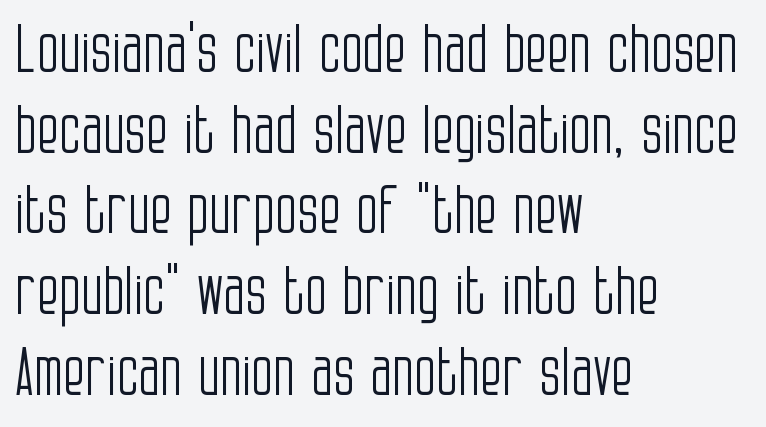
{"serif": "no", "italic": "no", "bold": "no", "weight": "light", "width": "condensed", "stroke_contrast": "low", "x_height": "large", "monospaced": "no", "underline": "no", "align": "left", "line_spacing": "normal", "line_spacing_ratio": 1.26, "letter_spacing": "normal", "letter_spacing_em": 0.0, "glyph_px": 64}
